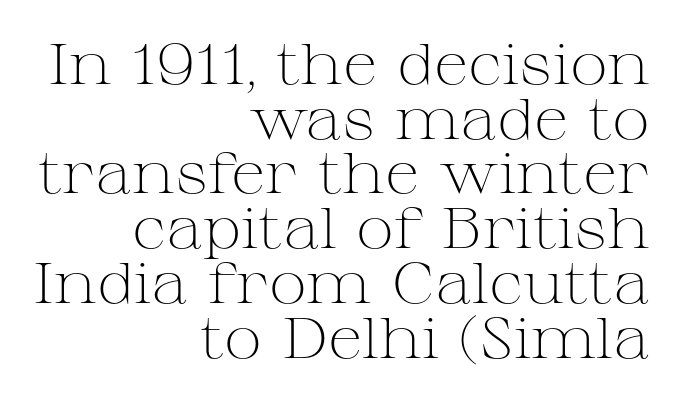
{"serif": "yes", "italic": "no", "bold": "no", "weight": "light", "width": "wide", "stroke_contrast": "medium", "x_height": "medium", "monospaced": "no", "underline": "no", "align": "right", "line_spacing": "tight", "line_spacing_ratio": 0.96, "letter_spacing": "normal", "letter_spacing_em": 0.0, "glyph_px": 57}
